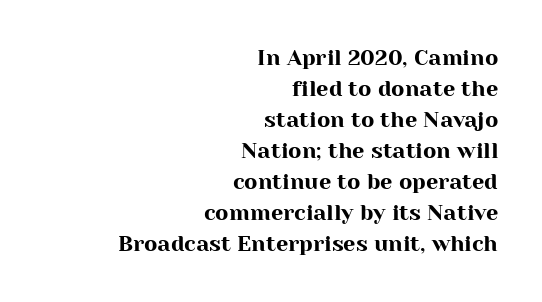
Q: Is the text italic (slanted)? A: No, it is upright.
Q: Is the text underlined? A: No.
Q: How is the paragraph aligned? A: Right-aligned.
Q: Is the spacing between letters normal or unusually wide? A: Normal.
Q: Is the spacing between lines tight, normal or loose? A: Normal.
